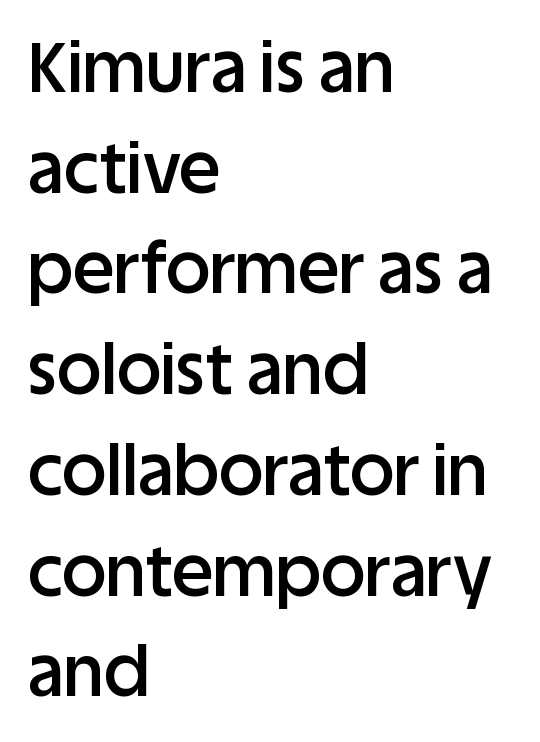
The image shows 69 px semibold sans-serif type, upright; set left-aligned, normal line spacing (1.46x), normal letter spacing, not underlined; low stroke contrast and a large x-height.
